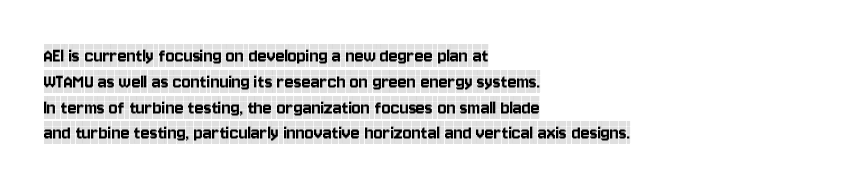
Q: Is the text italic (slanted)? A: No, it is upright.
Q: Is the text underlined? A: No.
Q: How is the paragraph aligned? A: Left-aligned.
Q: Is the spacing between letters normal or unusually wide? A: Normal.
